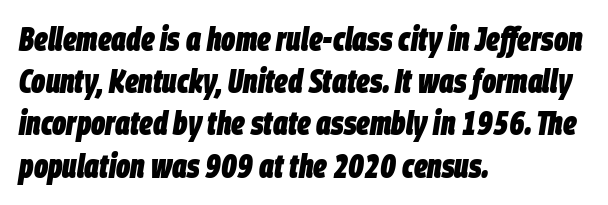
The image shows 33 px heavy, condensed type, italic (leaning right); set left-aligned, normal line spacing (1.28x), normal letter spacing, not underlined; low stroke contrast and a large x-height.
